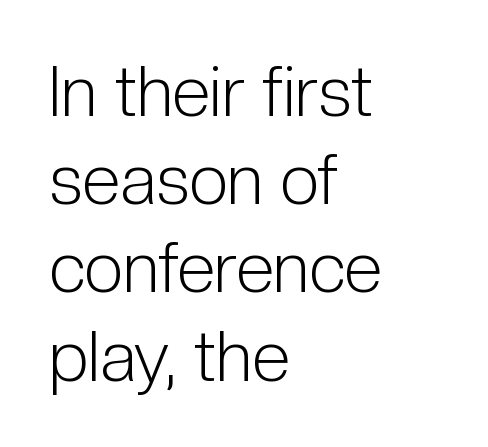
{"serif": "no", "italic": "no", "bold": "no", "weight": "light", "width": "condensed", "stroke_contrast": "low", "x_height": "medium", "monospaced": "no", "underline": "no", "align": "left", "line_spacing": "normal", "line_spacing_ratio": 1.26, "letter_spacing": "normal", "letter_spacing_em": 0.0, "glyph_px": 70}
